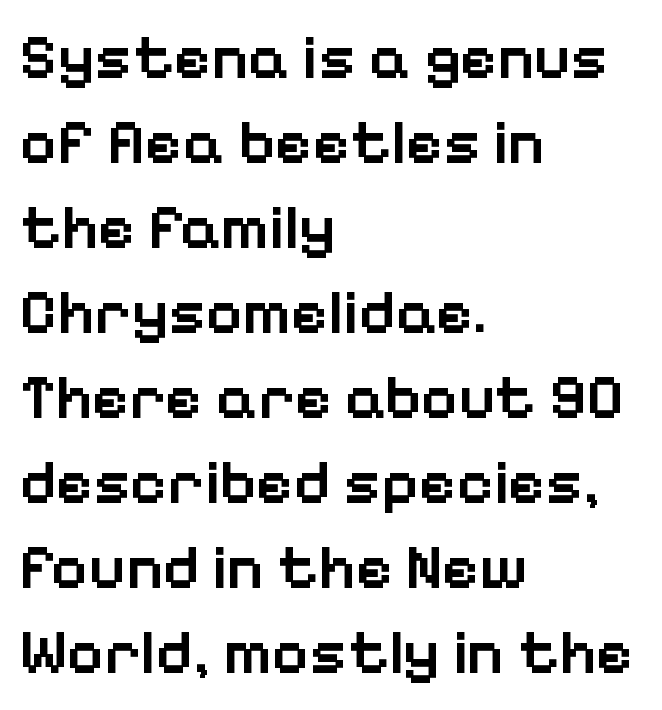
The image shows 63 px semibold sans-serif type, upright; set left-aligned, normal line spacing (1.35x), normal letter spacing, not underlined; low stroke contrast and a medium x-height.
